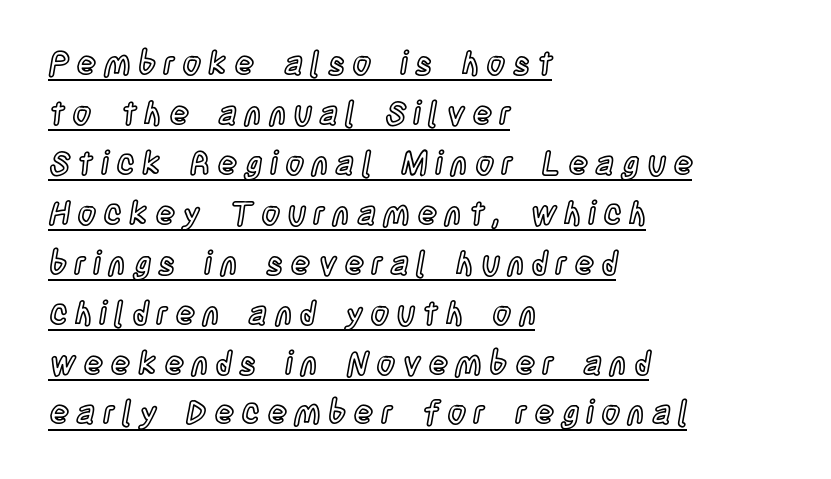
{"width": "condensed", "x_height": "large", "monospaced": "no", "underline": "yes", "align": "left", "line_spacing": "normal", "line_spacing_ratio": 1.56, "letter_spacing": "wide", "letter_spacing_em": 0.24, "glyph_px": 32}
